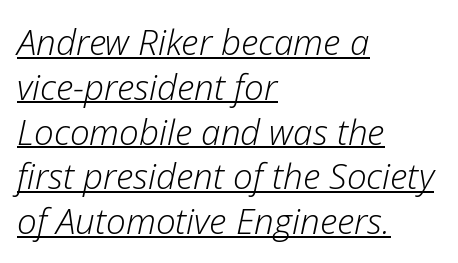
The image shows 35 px light type, italic (leaning right); set left-aligned, normal line spacing (1.28x), normal letter spacing, underlined; low stroke contrast and a medium x-height.
